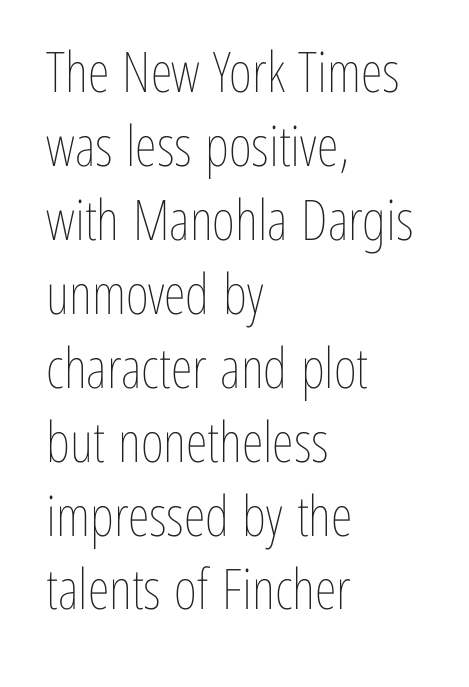
Honestly, there is no underline to notice here at all. Casual observation: everything's shoved over to the left. The letterforms sit at book weight or below. The lettering holds an erect, upright posture throughout. Character widths vary here, with narrow letters taking less room than wide ones. Line spacing here is normal.
